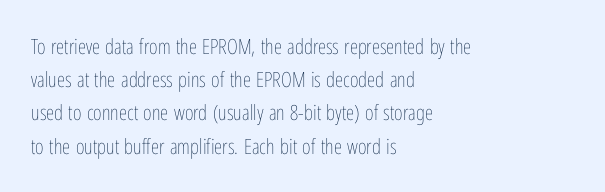
Q: Is the text bold? A: No.
Q: Is the text italic (slanted)? A: No, it is upright.
Q: Is the text underlined? A: No.
Q: How is the paragraph aligned? A: Left-aligned.
Q: Is the spacing between letters normal or unusually wide? A: Normal.
Q: Is the spacing between lines tight, normal or loose? A: Normal.
